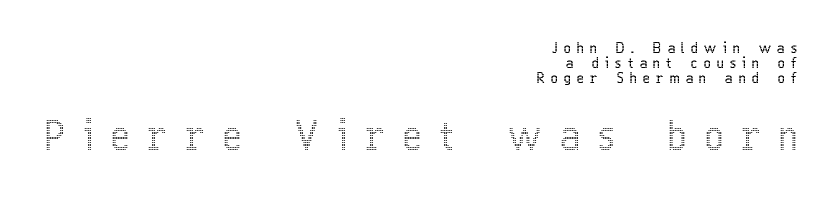
Posture: straight, roman, zero tilt. Spacing between characters has been opened up far beyond the box default. The setting favours the right margin, as signatures and pull-quotes sometimes do. The lines are packed closely together with very little leading.
